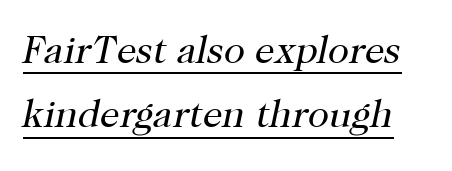
{"serif": "yes", "italic": "yes", "lean": "right", "slant_degrees": 12, "bold": "no", "weight": "regular", "width": "normal", "stroke_contrast": "high", "x_height": "medium", "monospaced": "no", "underline": "yes", "line_spacing": "normal", "line_spacing_ratio": 1.65, "letter_spacing": "normal", "letter_spacing_em": 0.0, "glyph_px": 39}
